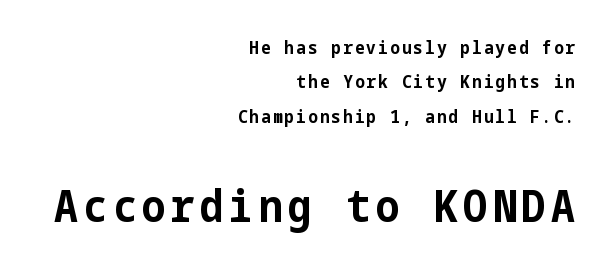
The image shows 45 px bold, condensed sans-serif type, upright; set right-aligned, loose line spacing (1.91x), not underlined; the second (bottom) block is 2.5x larger; low stroke contrast and a medium x-height.
